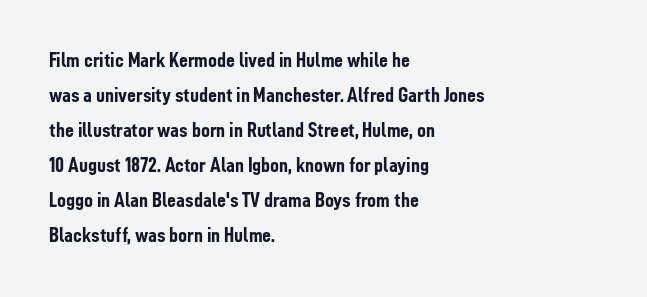
The image shows 22 px bold type, upright; set left-aligned, normal line spacing (1.59x), normal letter spacing, not underlined.
